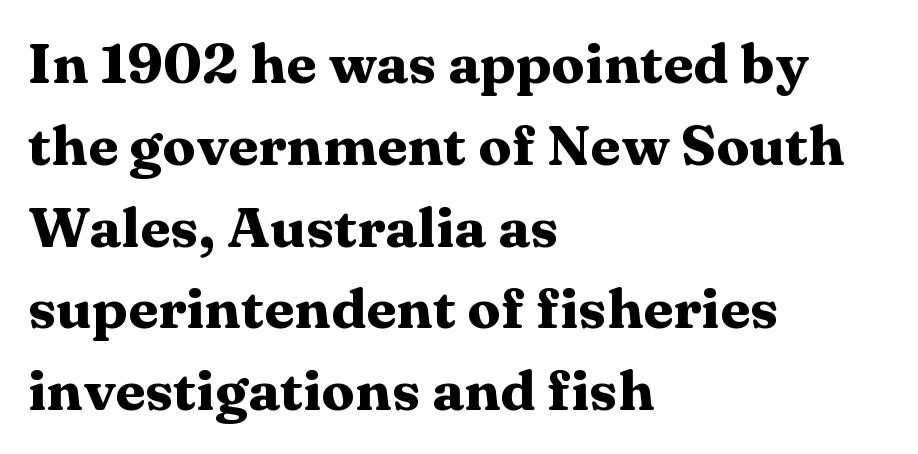
The image shows 56 px heavy, wide serif type, upright; set left-aligned, normal line spacing (1.46x), normal letter spacing, not underlined; medium stroke contrast and a medium x-height.
